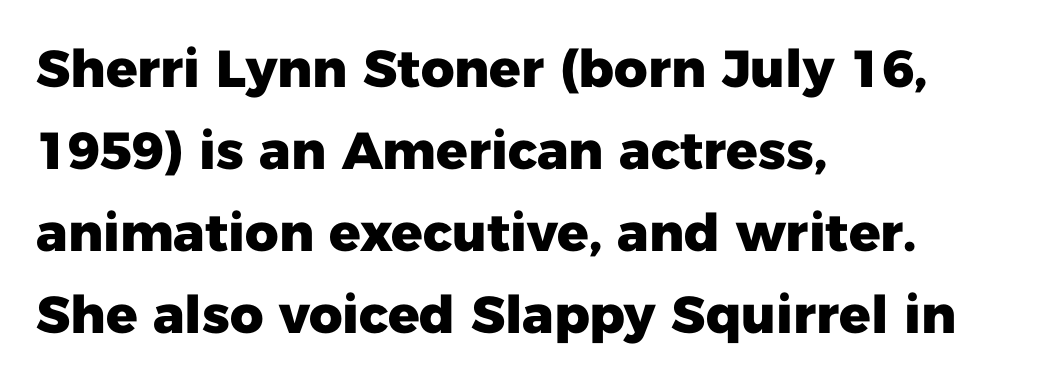
{"serif": "no", "italic": "no", "bold": "yes", "weight": "heavy", "width": "normal", "stroke_contrast": "low", "x_height": "medium", "monospaced": "no", "underline": "no", "align": "left", "line_spacing": "normal", "line_spacing_ratio": 1.58, "letter_spacing": "normal", "letter_spacing_em": 0.0, "glyph_px": 52}
